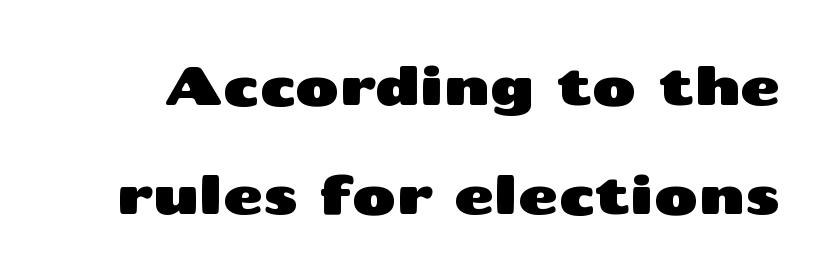
Q: Is the text italic (slanted)? A: No, it is upright.
Q: Is the typeface a serif or a sans-serif typeface? A: Sans-serif.
Q: Is the text underlined? A: No.
Q: Is the spacing between letters normal or unusually wide? A: Normal.
Q: Is the spacing between lines tight, normal or loose? A: Loose.
Q: Width (condensed, normal, or wide)? A: Wide.
Q: Stroke contrast? A: Medium.
Q: x-height? A: Medium.
Q: Monospaced? A: No.
